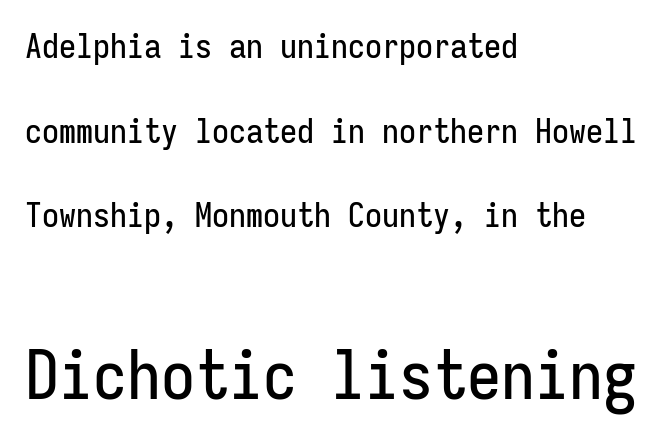
{"serif": "no", "italic": "no", "width": "condensed", "stroke_contrast": "low", "x_height": "medium", "monospaced": "yes", "underline": "no", "align": "left", "line_spacing": "loose", "line_spacing_ratio": 2.49, "letter_spacing": "normal", "letter_spacing_em": 0.0, "larger_block": "second", "size_ratio": 2.0, "glyph_px": 68}
